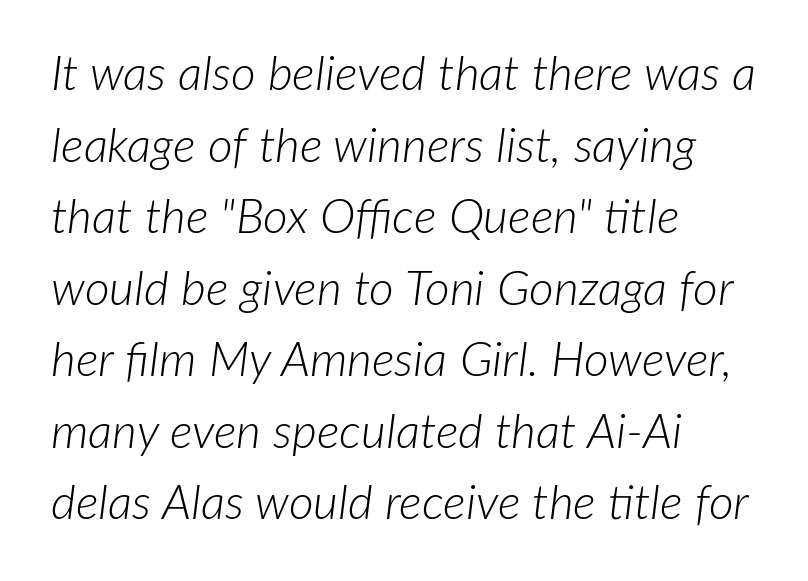
The image shows 48 px light type, italic (leaning right); set left-aligned, normal line spacing (1.49x), normal letter spacing, not underlined; low stroke contrast and a medium x-height.
